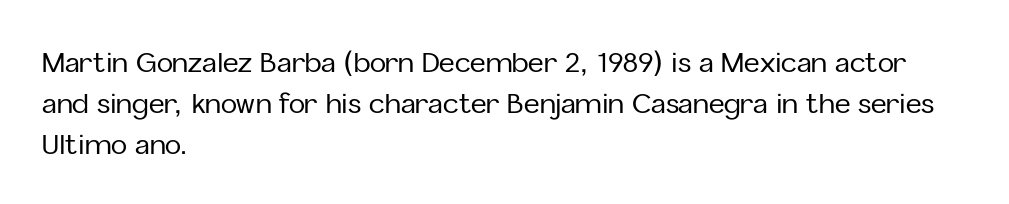
The typography opts for an upright posture over an oblique one. Descenders hang freely into open space. The rag falls on the right side of this text block. No extra tracking has been applied to these lines. Does the leading feel generous? No, just average.
